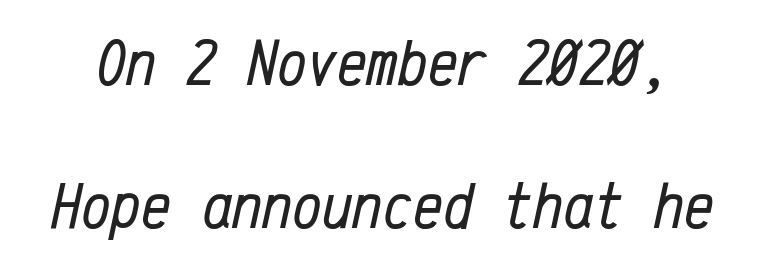
Q: Is the text bold? A: No.
Q: Is the text italic (slanted)? A: Yes, it leans right by about 12 degrees.
Q: Is the text underlined? A: No.
Q: Is the spacing between letters normal or unusually wide? A: Normal.
Q: Is the spacing between lines tight, normal or loose? A: Loose.
Q: Width (condensed, normal, or wide)? A: Condensed.
Q: Stroke contrast? A: Low.
Q: x-height? A: Medium.
Q: Monospaced? A: Yes.
